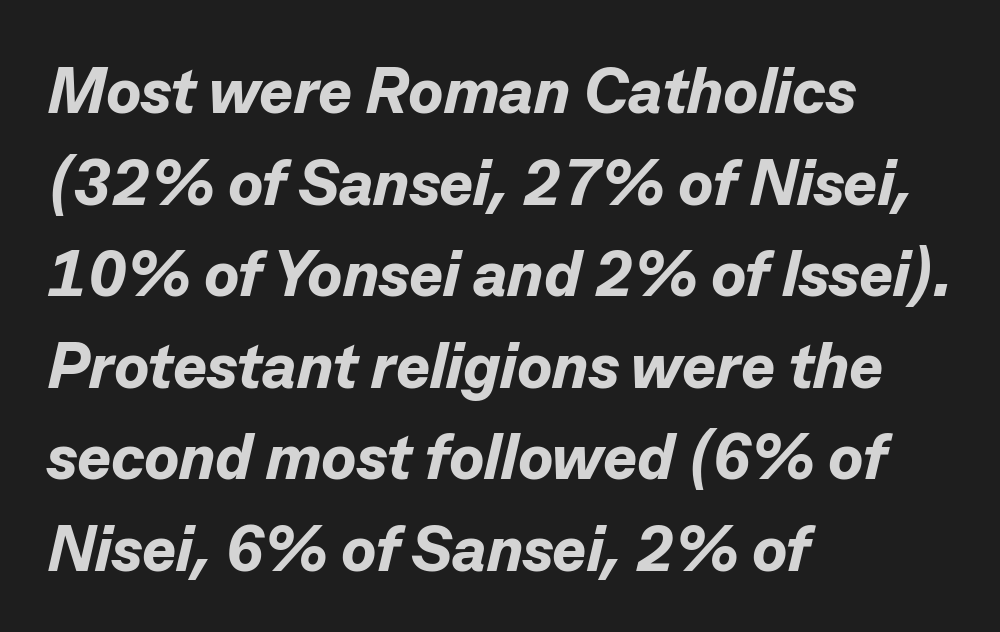
Q: Is the text bold? A: Yes.
Q: Is the text italic (slanted)? A: Yes, it leans right by about 13 degrees.
Q: Is the text underlined? A: No.
Q: How is the paragraph aligned? A: Left-aligned.
Q: Is the spacing between letters normal or unusually wide? A: Normal.
Q: Is the spacing between lines tight, normal or loose? A: Normal.
Q: Width (condensed, normal, or wide)? A: Normal.
Q: Stroke contrast? A: Low.
Q: x-height? A: Medium.
Q: Monospaced? A: No.
